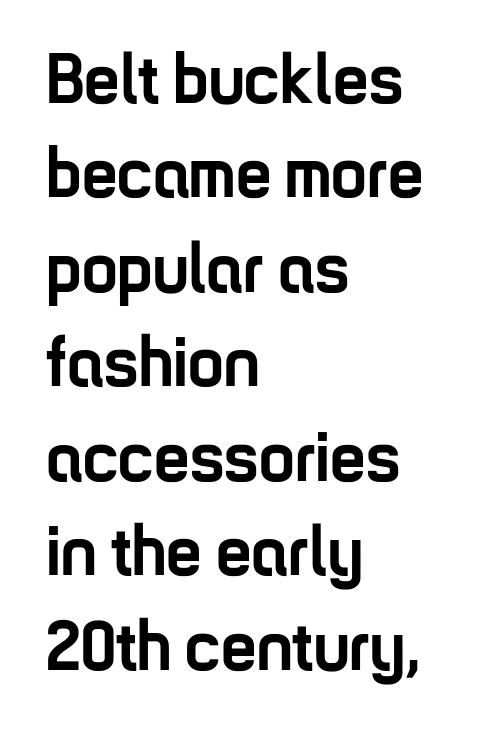
Q: Is the text bold? A: Yes.
Q: Is the text italic (slanted)? A: No, it is upright.
Q: Is the typeface a serif or a sans-serif typeface? A: Sans-serif.
Q: Is the text underlined? A: No.
Q: How is the paragraph aligned? A: Left-aligned.
Q: Is the spacing between letters normal or unusually wide? A: Normal.
Q: Is the spacing between lines tight, normal or loose? A: Normal.
Q: Width (condensed, normal, or wide)? A: Condensed.
Q: Stroke contrast? A: Low.
Q: x-height? A: Medium.
Q: Monospaced? A: No.
